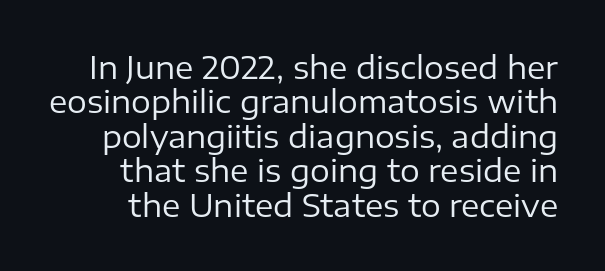
Proportional: the letters do not fall into vertical columns. Observe the absence of serifs on each vertical stroke in this sample. Whoever set this chose condensed vertical rhythm over breathing room. Tracking value appears to be zero — textbook default spacing. Vertical strokes here are truly vertical.
